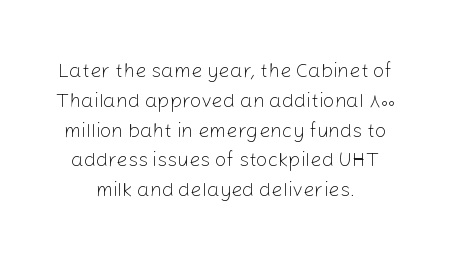
The image shows 20 px text type, upright; set centered, normal line spacing (1.49x), normal letter spacing, not underlined.
